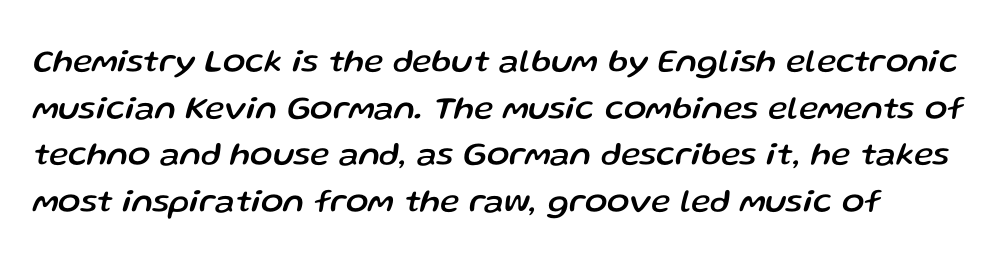
In terms of letterspacing, this is plain default setting. Yep, that's italic — everything's leaning. Honestly, there is no underline to notice here at all. You could not count columns in this text — the font is proportionally spaced. The block of text has a typical density, with ordinary space between rows.
